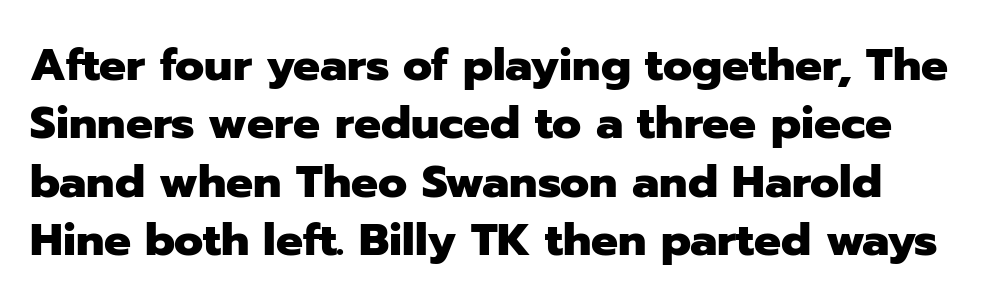
{"serif": "no", "italic": "no", "bold": "yes", "weight": "heavy", "width": "normal", "stroke_contrast": "low", "x_height": "medium", "monospaced": "no", "underline": "no", "line_spacing": "normal", "line_spacing_ratio": 1.3, "letter_spacing": "normal", "letter_spacing_em": 0.0, "glyph_px": 45}
